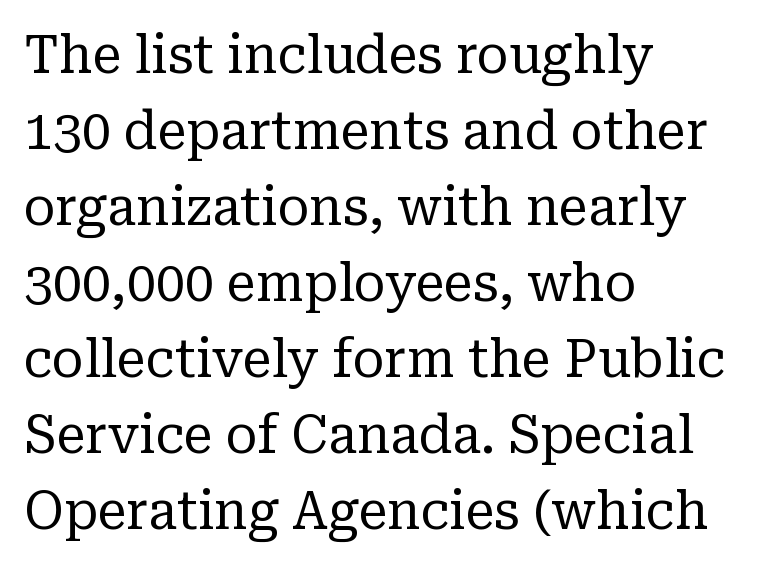
Q: Is the text bold? A: No.
Q: Is the text italic (slanted)? A: No, it is upright.
Q: Is the typeface a serif or a sans-serif typeface? A: Serif.
Q: Is the text underlined? A: No.
Q: How is the paragraph aligned? A: Left-aligned.
Q: Is the spacing between letters normal or unusually wide? A: Normal.
Q: Is the spacing between lines tight, normal or loose? A: Normal.
Q: Width (condensed, normal, or wide)? A: Normal.
Q: Stroke contrast? A: Low.
Q: x-height? A: Medium.
Q: Monospaced? A: No.
